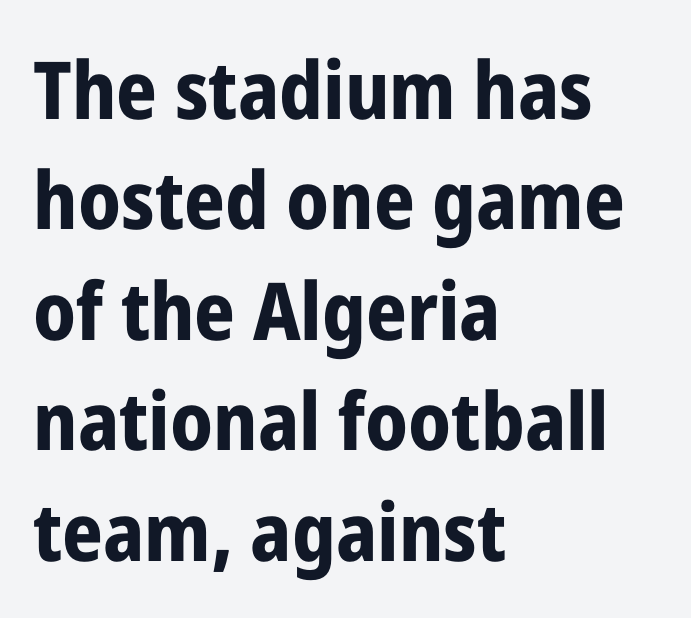
Q: Is the text bold? A: Yes.
Q: Is the text italic (slanted)? A: No, it is upright.
Q: Is the typeface a serif or a sans-serif typeface? A: Sans-serif.
Q: Is the text underlined? A: No.
Q: How is the paragraph aligned? A: Left-aligned.
Q: Is the spacing between letters normal or unusually wide? A: Normal.
Q: Is the spacing between lines tight, normal or loose? A: Normal.
Q: Width (condensed, normal, or wide)? A: Condensed.
Q: Stroke contrast? A: Low.
Q: x-height? A: Medium.
Q: Monospaced? A: No.
